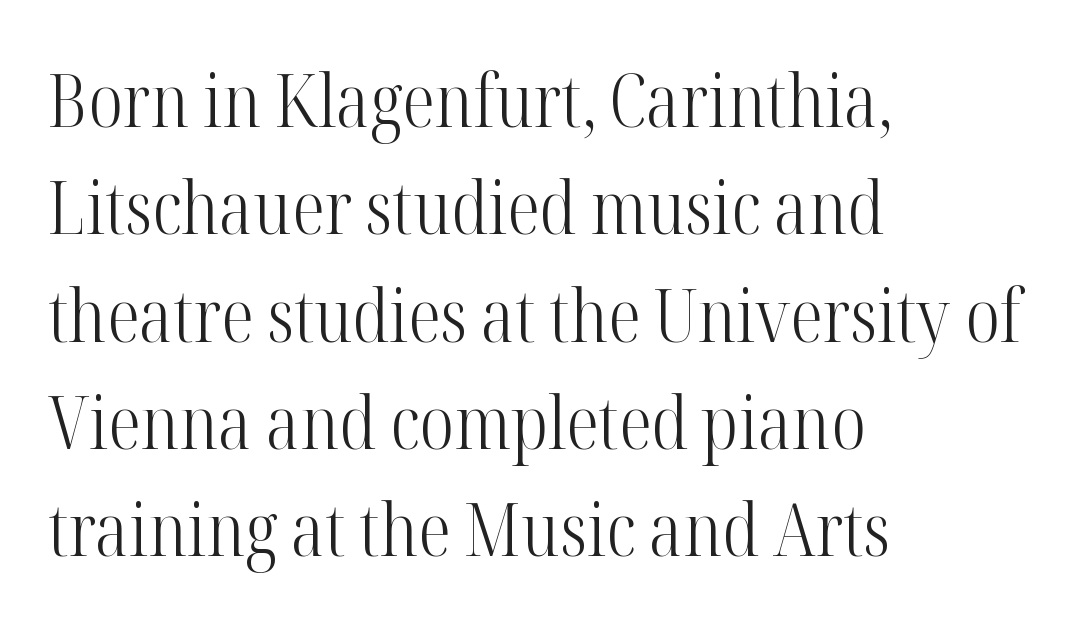
{"serif": "yes", "italic": "no", "bold": "no", "weight": "light", "width": "condensed", "stroke_contrast": "high", "x_height": "medium", "monospaced": "no", "underline": "no", "align": "left", "line_spacing": "normal", "line_spacing_ratio": 1.47, "letter_spacing": "normal", "letter_spacing_em": 0.0, "glyph_px": 73}
